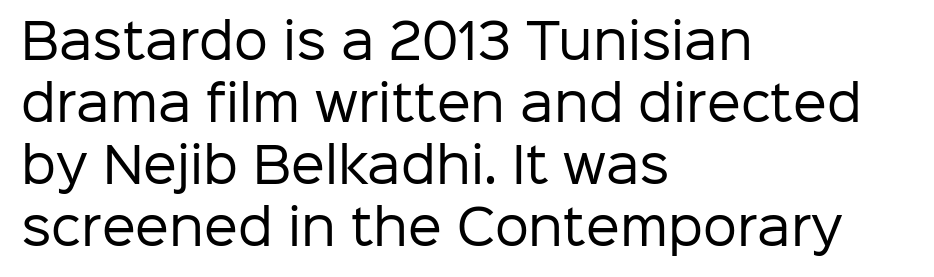
The image shows 48 px regular-weight sans-serif type, upright; set left-aligned, normal line spacing (1.29x), normal letter spacing, not underlined; low stroke contrast and a medium x-height.
